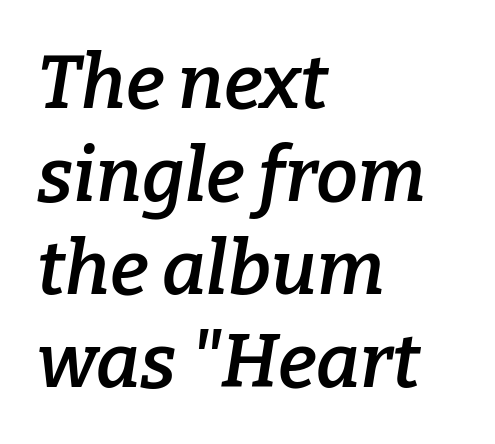
Q: Is the text bold? A: Semi-bold.
Q: Is the text italic (slanted)? A: Yes, it leans right by about 9 degrees.
Q: Is the typeface a serif or a sans-serif typeface? A: Serif.
Q: Is the text underlined? A: No.
Q: How is the paragraph aligned? A: Left-aligned.
Q: Is the spacing between letters normal or unusually wide? A: Normal.
Q: Width (condensed, normal, or wide)? A: Normal.
Q: Stroke contrast? A: Low.
Q: x-height? A: Medium.
Q: Monospaced? A: No.
